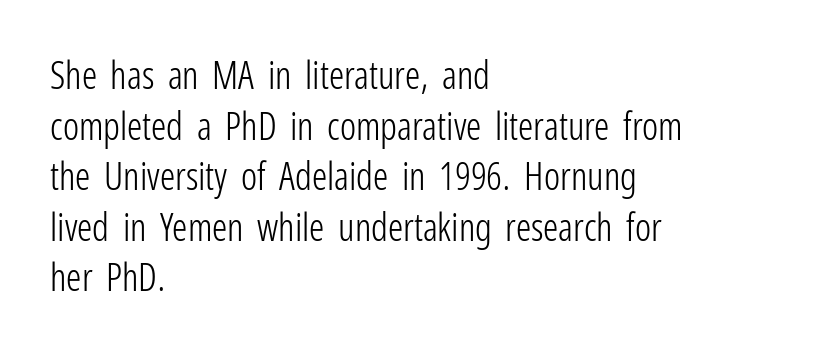
Is the letter spacing exaggerated? No — it looks like the ordinary default. The space directly below the letters is spotless. These lines are composed in type without serifs. The designer left line spacing at the default.
